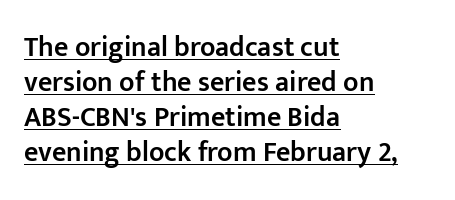
In terms of letterspacing, this is plain default setting. Which margin do the lines hug? The left one — the right edge is uneven. This rendering employs a face without finishing strokes, i.e., a sans-serif. Vertical spacing — default. A typographer would call this underscored text.
